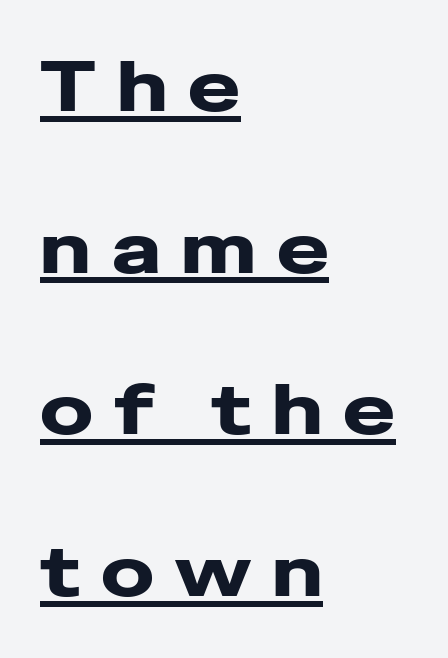
These lines are rendered in a variable-pitch font. Ascenders rise straight up at ninety degrees. Alignment: flush left. Does a line run under the words? Yes, clearly. Observe the absence of serifs on each vertical stroke in this sample. The designer dialed line spacing up above the default.
